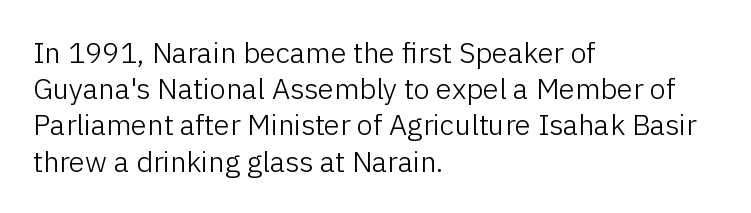
Q: Is the text bold? A: No.
Q: Is the text italic (slanted)? A: No, it is upright.
Q: Is the typeface a serif or a sans-serif typeface? A: Sans-serif.
Q: Is the text underlined? A: No.
Q: How is the paragraph aligned? A: Left-aligned.
Q: Is the spacing between letters normal or unusually wide? A: Normal.
Q: Is the spacing between lines tight, normal or loose? A: Normal.
Q: Width (condensed, normal, or wide)? A: Normal.
Q: Stroke contrast? A: Low.
Q: x-height? A: Medium.
Q: Monospaced? A: No.
